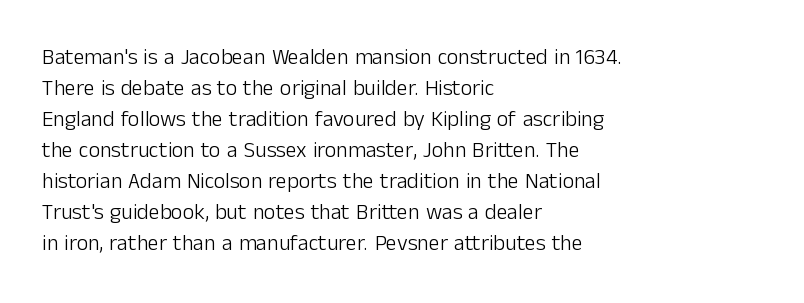
Q: Is the text bold? A: No.
Q: Is the text italic (slanted)? A: No, it is upright.
Q: Is the text underlined? A: No.
Q: How is the paragraph aligned? A: Left-aligned.
Q: Is the spacing between letters normal or unusually wide? A: Normal.
Q: Is the spacing between lines tight, normal or loose? A: Normal.
